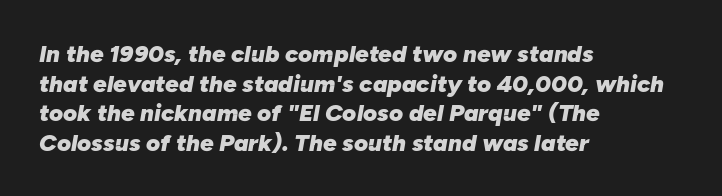
Layout note: lines flush left. The strip under each line holds only bare page. Weight: bold. Tracking value appears to be zero — textbook default spacing. When letters slant like this, we call the style italic.
